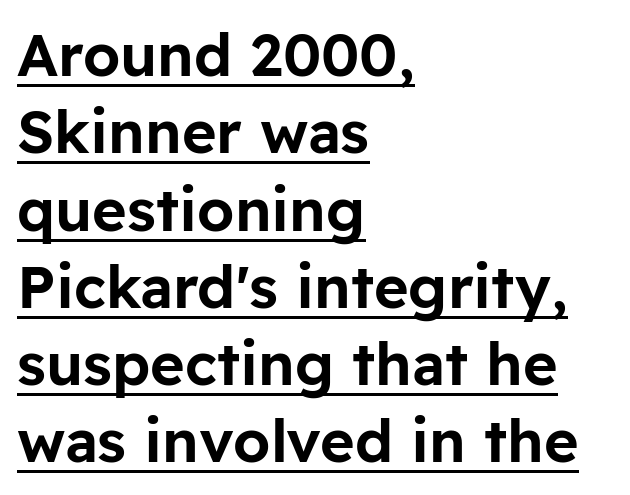
{"serif": "no", "italic": "no", "width": "normal", "stroke_contrast": "low", "x_height": "medium", "monospaced": "no", "underline": "yes", "align": "left", "line_spacing": "normal", "line_spacing_ratio": 1.31, "letter_spacing": "normal", "letter_spacing_em": 0.0, "glyph_px": 59}
